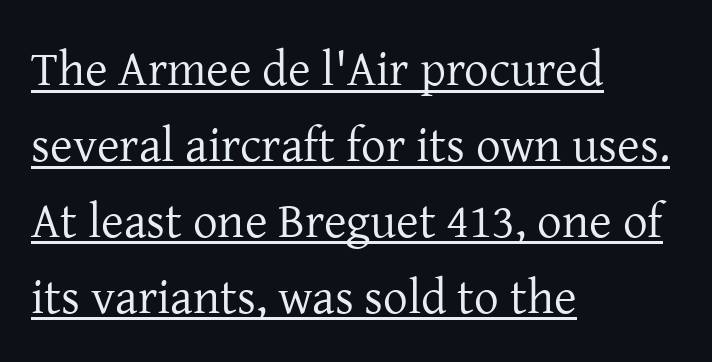
Q: Is the text bold? A: No.
Q: Is the text italic (slanted)? A: No, it is upright.
Q: Is the typeface a serif or a sans-serif typeface? A: Serif.
Q: Is the text underlined? A: Yes.
Q: How is the paragraph aligned? A: Left-aligned.
Q: Is the spacing between letters normal or unusually wide? A: Normal.
Q: Is the spacing between lines tight, normal or loose? A: Normal.
Q: Width (condensed, normal, or wide)? A: Normal.
Q: Stroke contrast? A: Low.
Q: x-height? A: Medium.
Q: Monospaced? A: No.
